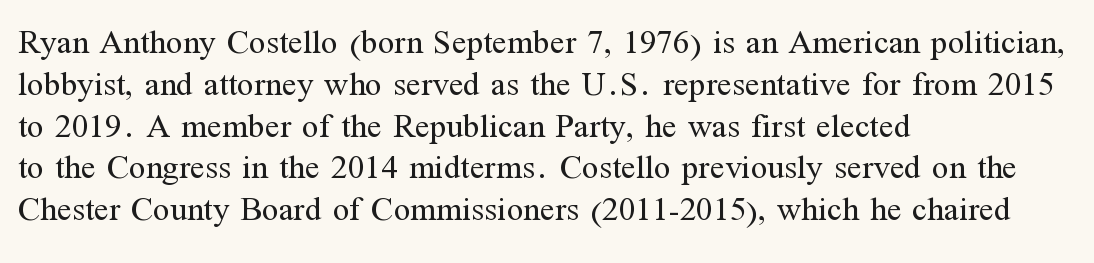
{"serif": "yes", "italic": "no", "bold": "no", "weight": "regular", "width": "normal", "stroke_contrast": "medium", "x_height": "medium", "monospaced": "no", "underline": "no", "align": "left", "line_spacing_ratio": 1.23, "letter_spacing": "normal", "letter_spacing_em": 0.0, "glyph_px": 34}
